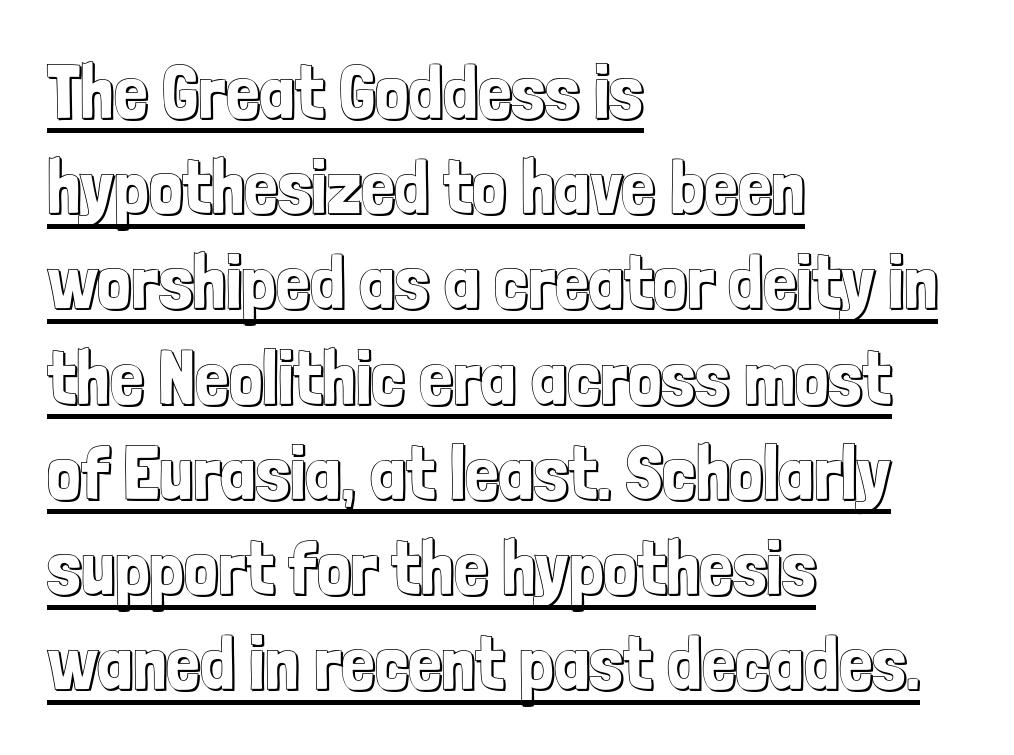
The image shows 75 px condensed type, upright; set left-aligned, normal line spacing (1.27x), normal letter spacing, underlined; a medium x-height.
